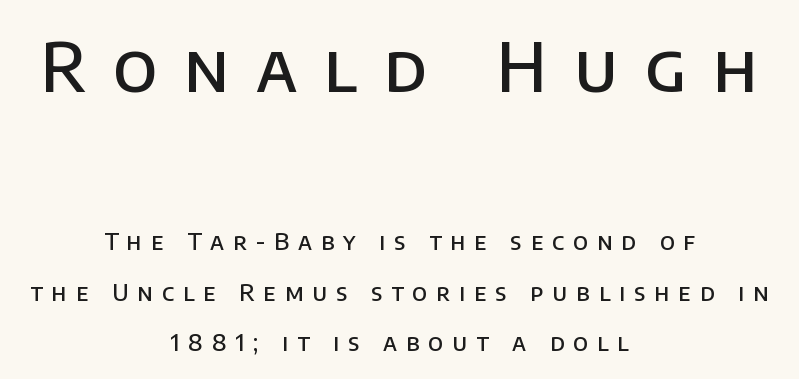
Where is the straight margin? There isn't one; the lines are centered. Display-style spreading of the glyphs; the letterfit is very open. This sample uses an upright cut, with every glyph sitting square on the baseline. A typesetter would call this proportional, since set widths differ per character. Each letter's strokes conclude bluntly, with no projecting serifs. A semibold gives these letters moderate extra thickness, short of bold.
